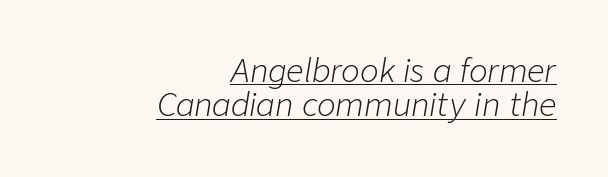
The image shows 31 px light type, italic (leaning right); set right-aligned, tight line spacing (1.11x), normal letter spacing, underlined; low stroke contrast and a medium x-height.
